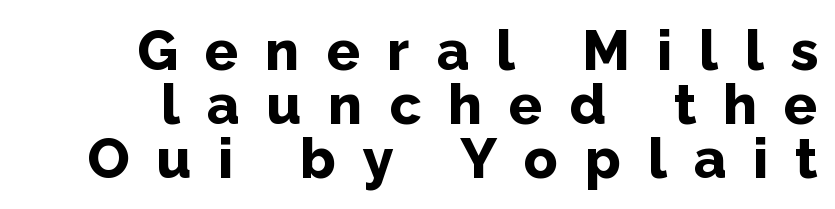
Q: Is the text bold? A: Yes.
Q: Is the text italic (slanted)? A: No, it is upright.
Q: Is the typeface a serif or a sans-serif typeface? A: Sans-serif.
Q: Is the text underlined? A: No.
Q: Is the spacing between letters normal or unusually wide? A: Unusually wide.
Q: Is the spacing between lines tight, normal or loose? A: Tight.
Q: Width (condensed, normal, or wide)? A: Normal.
Q: Stroke contrast? A: Low.
Q: x-height? A: Medium.
Q: Monospaced? A: No.
